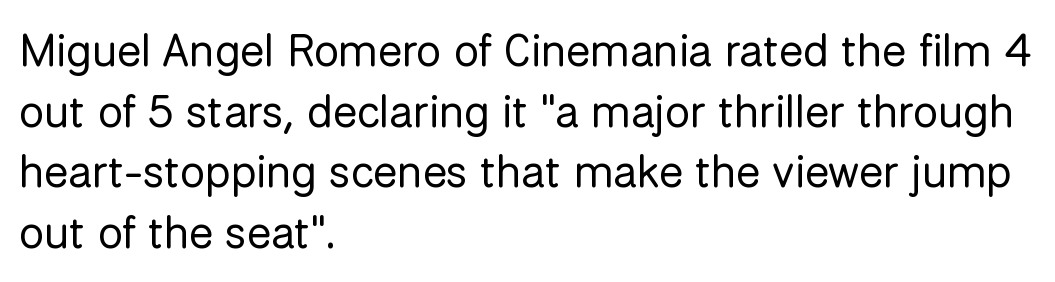
The image shows 45 px regular-weight sans-serif type, upright; set left-aligned, normal line spacing (1.35x), normal letter spacing, not underlined; low stroke contrast and a medium x-height.
